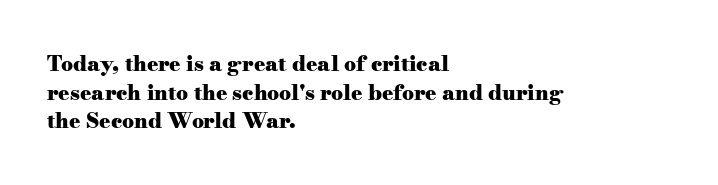
The image shows 21 px bold type, upright; set left-aligned, normal line spacing (1.36x), normal letter spacing, not underlined.
